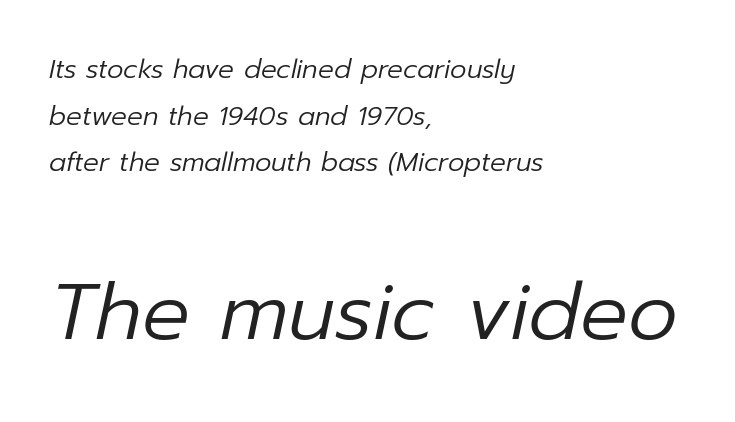
{"italic": "yes", "lean": "right", "slant_degrees": 12, "bold": "no", "weight": "regular", "width": "normal", "stroke_contrast": "low", "x_height": "medium", "monospaced": "no", "underline": "no", "align": "left", "line_spacing_ratio": 1.79, "letter_spacing": "normal", "letter_spacing_em": 0.0, "larger_block": "second", "size_ratio": 3.04, "glyph_px": 79}
